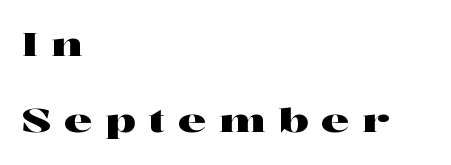
{"serif": "yes", "italic": "no", "width": "wide", "stroke_contrast": "high", "x_height": "medium", "monospaced": "no", "underline": "no", "align": "left", "line_spacing": "loose", "line_spacing_ratio": 2.38, "letter_spacing": "wide", "letter_spacing_em": 0.4, "glyph_px": 32}
